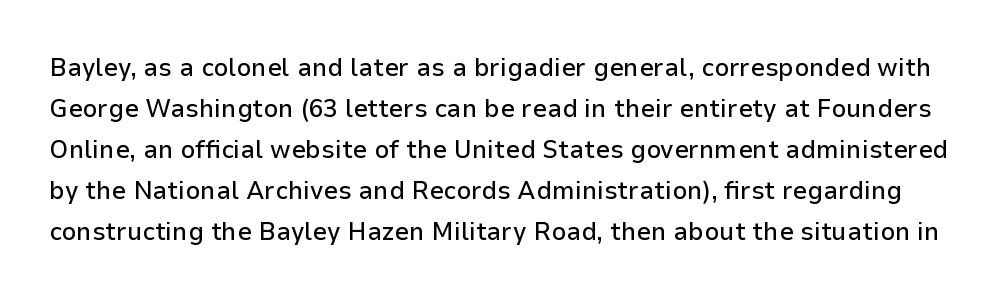
Q: Is the text italic (slanted)? A: No, it is upright.
Q: Is the text underlined? A: No.
Q: Is the spacing between letters normal or unusually wide? A: Normal.
Q: Is the spacing between lines tight, normal or loose? A: Normal.
